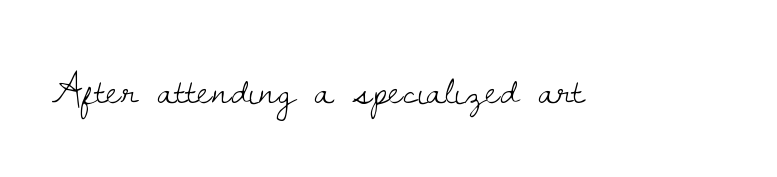
{"serif": "yes", "bold": "no", "weight": "light", "width": "normal", "stroke_contrast": "low", "x_height": "small", "monospaced": "no", "underline": "no", "letter_spacing": "normal", "letter_spacing_em": 0.0, "glyph_px": 45}
